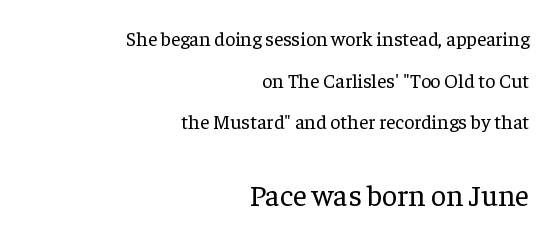
Nope, not italic — everything's standing straight. Character size in the trailing block exceeds that of the leading block. Line endings align vertically; line beginnings do not. The rendering shows small feet on the letterforms — a serif design.
